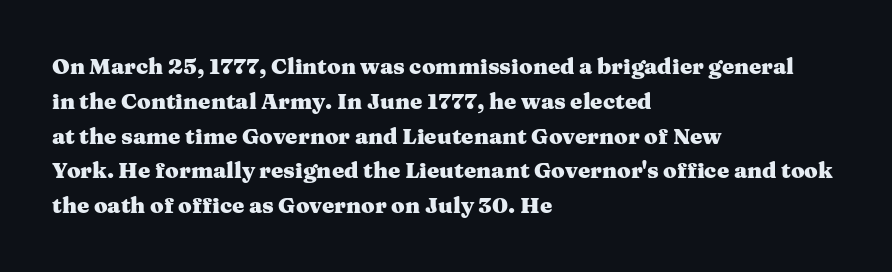
One-word summary of the alignment: left. Characters remain perfectly vertical along every line. Words float on clear page, feet unadorned. Look at the tracking — it's just the regular setting, nothing added.
